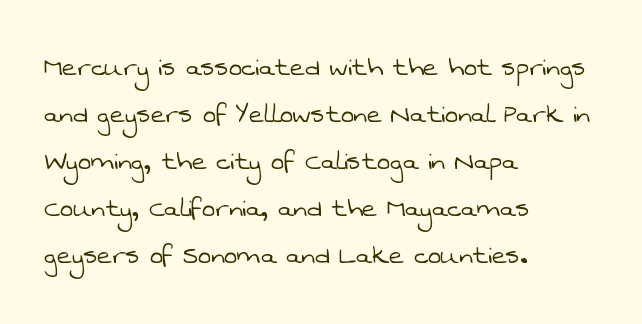
{"serif": "no", "bold": "no", "weight": "light", "width": "normal", "stroke_contrast": "low", "x_height": "medium", "monospaced": "no", "underline": "no", "align": "left", "line_spacing": "normal", "line_spacing_ratio": 1.52, "letter_spacing": "normal", "letter_spacing_em": 0.0, "glyph_px": 31}
